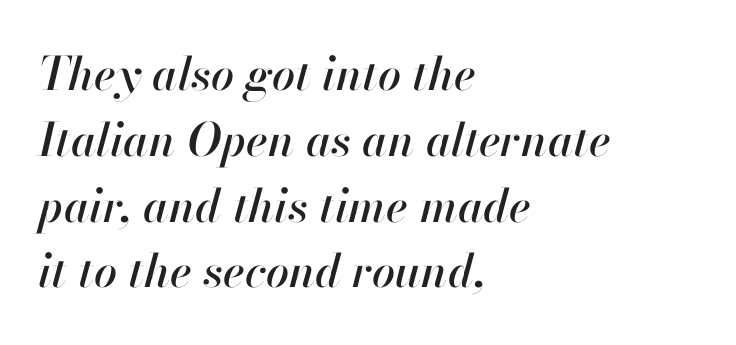
{"italic": "yes", "lean": "right", "slant_degrees": 13, "width": "normal", "stroke_contrast": "high", "x_height": "small", "monospaced": "no", "underline": "no", "align": "left", "line_spacing": "normal", "line_spacing_ratio": 1.43, "letter_spacing": "normal", "letter_spacing_em": 0.0, "glyph_px": 46}
